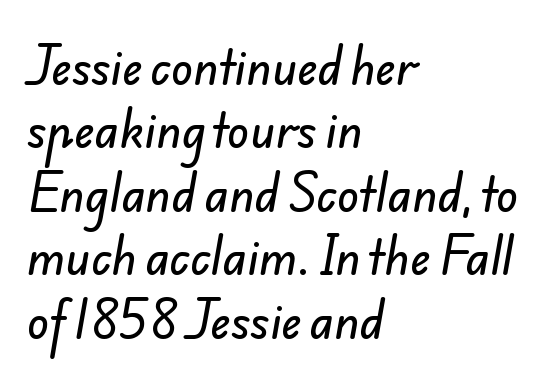
{"serif": "no", "width": "normal", "stroke_contrast": "low", "x_height": "small", "monospaced": "no", "underline": "no", "align": "left", "line_spacing": "normal", "line_spacing_ratio": 1.41, "letter_spacing": "normal", "letter_spacing_em": 0.0, "glyph_px": 45}
